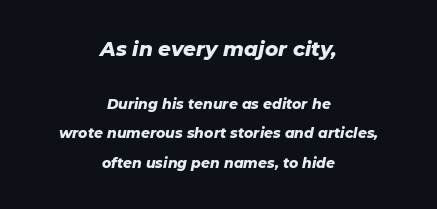
{"italic": "yes", "lean": "right", "slant_degrees": 11, "bold": "yes", "underline": "no", "align": "center", "line_spacing": "loose", "line_spacing_ratio": 2.13, "letter_spacing": "normal", "letter_spacing_em": 0.0, "larger_block": "first", "size_ratio": 1.43, "glyph_px": 20}
